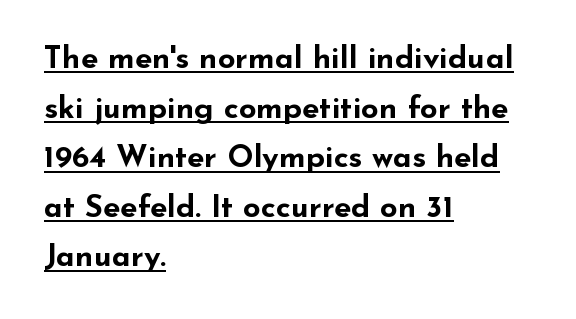
{"serif": "no", "italic": "no", "bold": "yes", "weight": "bold", "width": "wide", "stroke_contrast": "low", "x_height": "small", "monospaced": "no", "underline": "yes", "align": "left", "line_spacing": "normal", "line_spacing_ratio": 1.6, "letter_spacing": "normal", "letter_spacing_em": 0.0, "glyph_px": 31}
